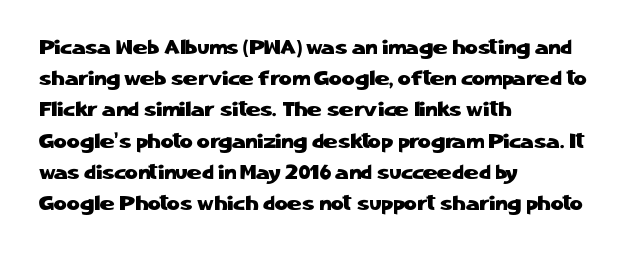
The image shows 20 px text type, upright; set left-aligned, normal line spacing (1.56x), normal letter spacing, not underlined.
